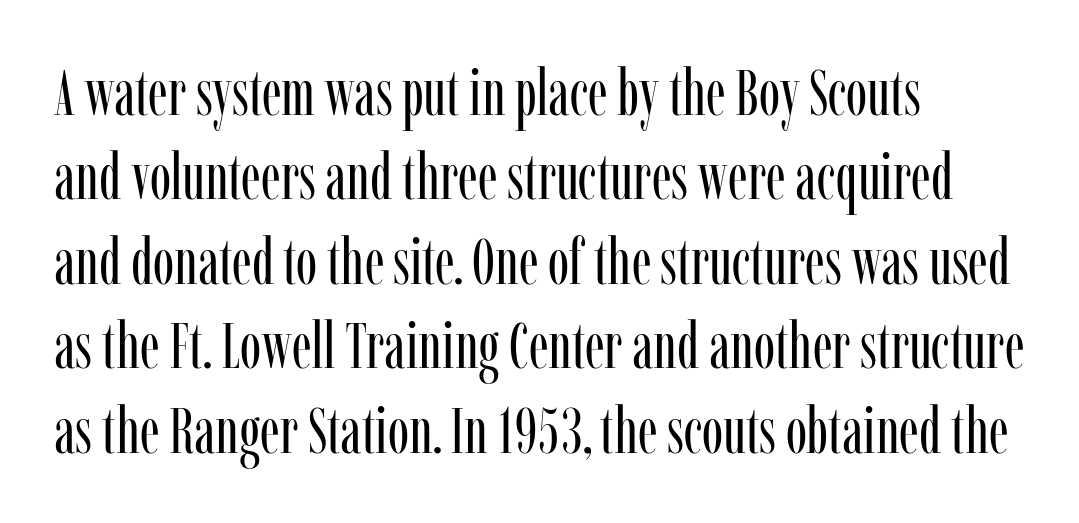
{"serif": "yes", "italic": "no", "bold": "no", "weight": "regular", "width": "condensed", "stroke_contrast": "low", "x_height": "medium", "monospaced": "no", "underline": "no", "align": "left", "line_spacing": "normal", "line_spacing_ratio": 1.32, "letter_spacing": "normal", "letter_spacing_em": 0.0, "glyph_px": 64}
